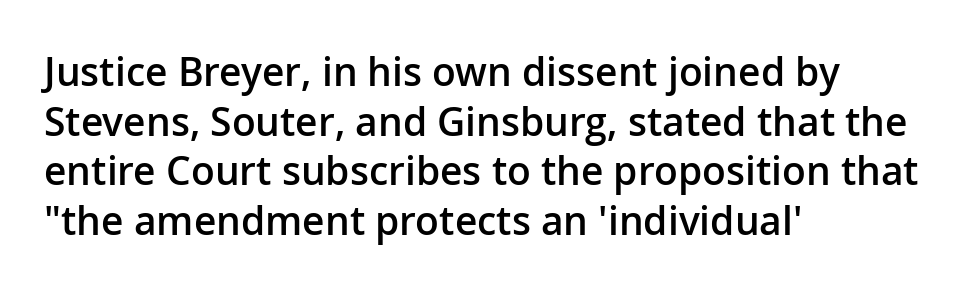
The image shows 39 px semibold sans-serif type, upright; set left-aligned, normal line spacing (1.27x), normal letter spacing, not underlined; low stroke contrast and a medium x-height.
